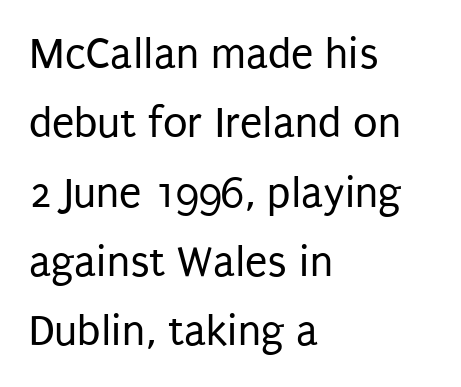
Q: Is the text bold? A: No.
Q: Is the text italic (slanted)? A: No, it is upright.
Q: Is the typeface a serif or a sans-serif typeface? A: Sans-serif.
Q: Is the text underlined? A: No.
Q: How is the paragraph aligned? A: Left-aligned.
Q: Is the spacing between letters normal or unusually wide? A: Normal.
Q: Is the spacing between lines tight, normal or loose? A: Normal.
Q: Width (condensed, normal, or wide)? A: Condensed.
Q: Stroke contrast? A: Low.
Q: x-height? A: Large.
Q: Monospaced? A: No.
